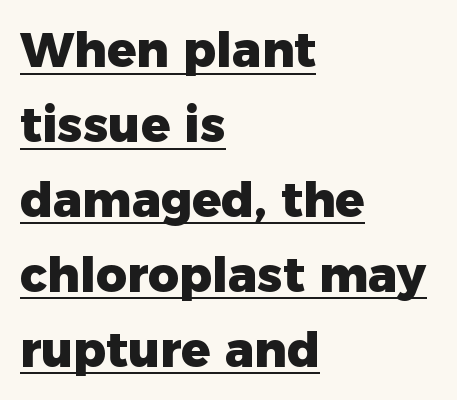
{"serif": "no", "italic": "no", "bold": "yes", "weight": "heavy", "width": "normal", "stroke_contrast": "low", "x_height": "medium", "monospaced": "no", "underline": "yes", "align": "left", "line_spacing": "normal", "line_spacing_ratio": 1.56, "letter_spacing": "normal", "letter_spacing_em": 0.0, "glyph_px": 48}
